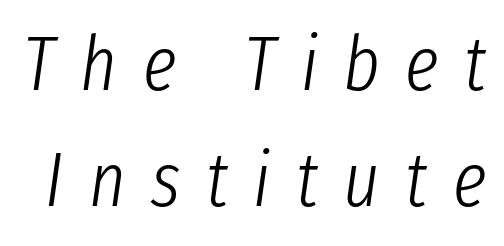
{"italic": "yes", "lean": "right", "slant_degrees": 8, "bold": "no", "weight": "light", "width": "condensed", "stroke_contrast": "low", "x_height": "medium", "monospaced": "no", "underline": "no", "line_spacing": "normal", "line_spacing_ratio": 1.51, "letter_spacing": "wide", "letter_spacing_em": 0.33, "glyph_px": 77}
